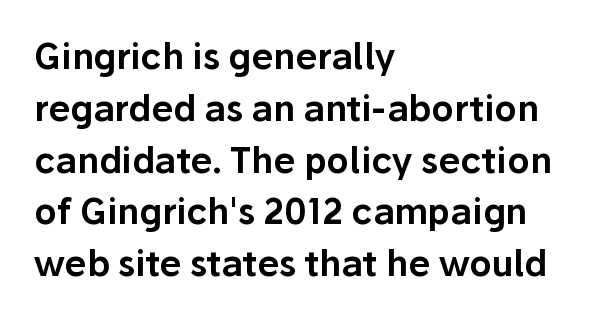
Each letter keeps its own natural width here, so spacing adapts to shape. Each word holds together tightly as a unit, with standard inter-letter gaps. Honestly, the row spacing looks completely unremarkable. Rule under the text: the space is simply empty.
